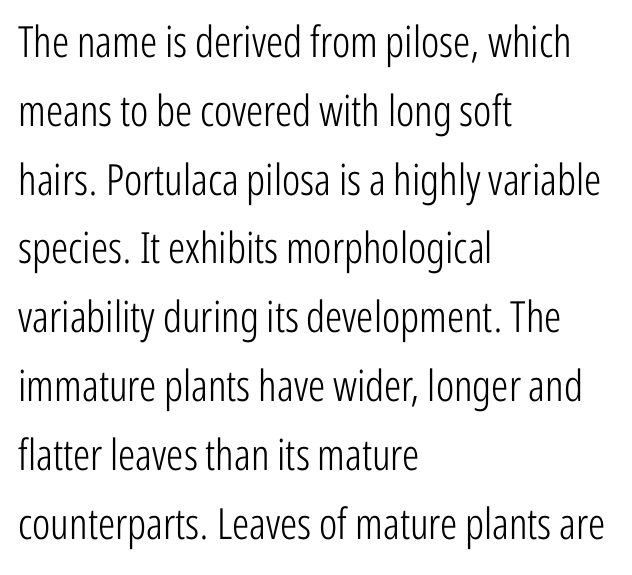
Q: Is the text bold? A: No.
Q: Is the text italic (slanted)? A: No, it is upright.
Q: Is the typeface a serif or a sans-serif typeface? A: Sans-serif.
Q: Is the text underlined? A: No.
Q: How is the paragraph aligned? A: Left-aligned.
Q: Is the spacing between letters normal or unusually wide? A: Normal.
Q: Is the spacing between lines tight, normal or loose? A: Normal.
Q: Width (condensed, normal, or wide)? A: Condensed.
Q: Stroke contrast? A: Low.
Q: x-height? A: Medium.
Q: Monospaced? A: No.
